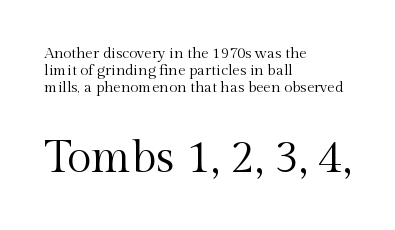
The image shows 45 px regular-weight serif type, upright; set left-aligned, tight line spacing (1.14x), normal letter spacing, not underlined; the second (bottom) block is 3.0x larger; a medium x-height.
